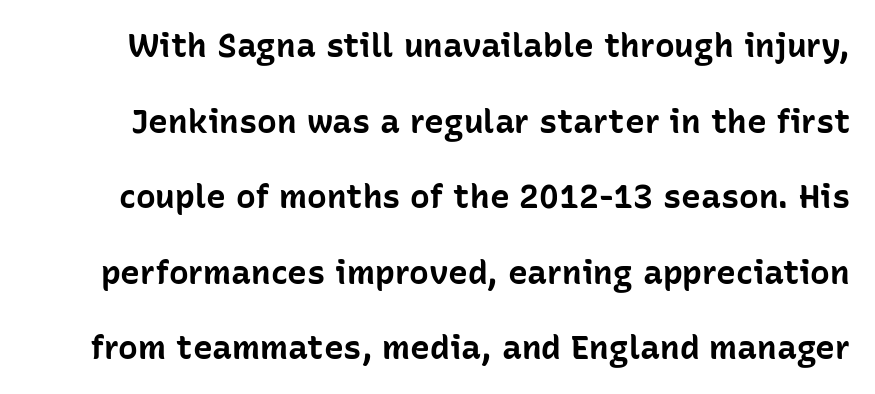
No feet cap the strokes, marking this as sans-serif type. The passage shown stacks its lines with a broad gap. You can tell it's not italic because the verticals are truly vertical. No word sits above an underline. Typesetter's note: full bold, strokes at maximum text heaviness.
